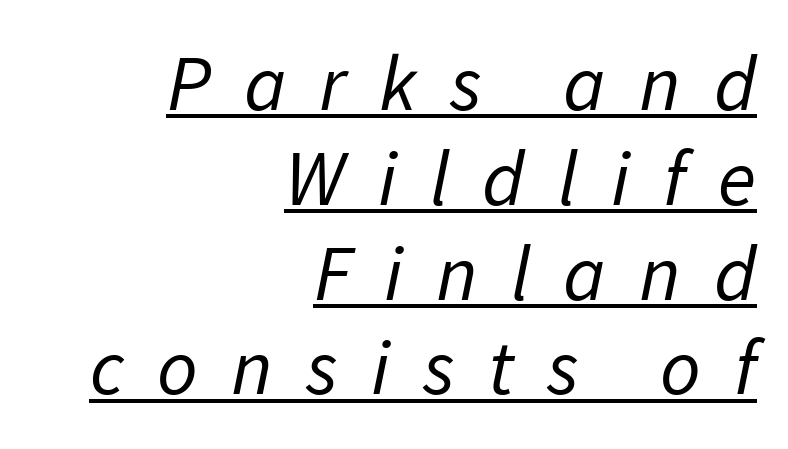
The image shows 79 px regular-weight sans-serif type; set right-aligned, line spacing 1.2x, unusually wide letter spacing (+0.42 em), underlined; low stroke contrast and a medium x-height.
